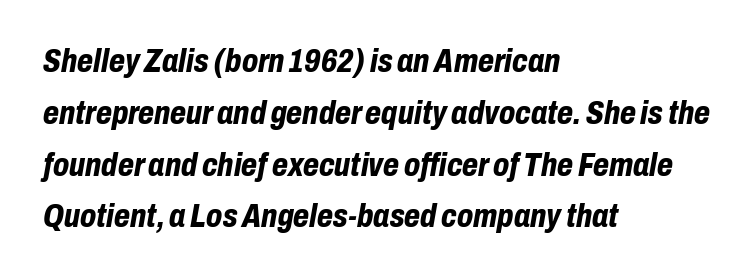
Q: Is the text bold? A: Yes.
Q: Is the text italic (slanted)? A: Yes, it leans right by about 10 degrees.
Q: Is the text underlined? A: No.
Q: How is the paragraph aligned? A: Left-aligned.
Q: Is the spacing between letters normal or unusually wide? A: Normal.
Q: Is the spacing between lines tight, normal or loose? A: Normal.
Q: Width (condensed, normal, or wide)? A: Condensed.
Q: Stroke contrast? A: Low.
Q: x-height? A: Medium.
Q: Monospaced? A: No.
